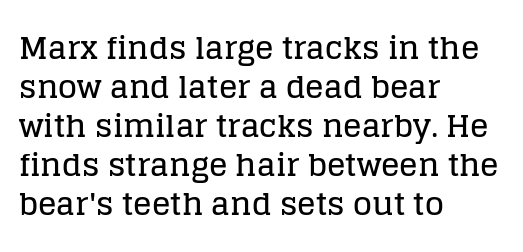
{"serif": "yes", "italic": "no", "width": "normal", "stroke_contrast": "low", "x_height": "large", "monospaced": "no", "underline": "no", "align": "left", "line_spacing": "normal", "line_spacing_ratio": 1.26, "letter_spacing": "normal", "letter_spacing_em": 0.0, "glyph_px": 31}
